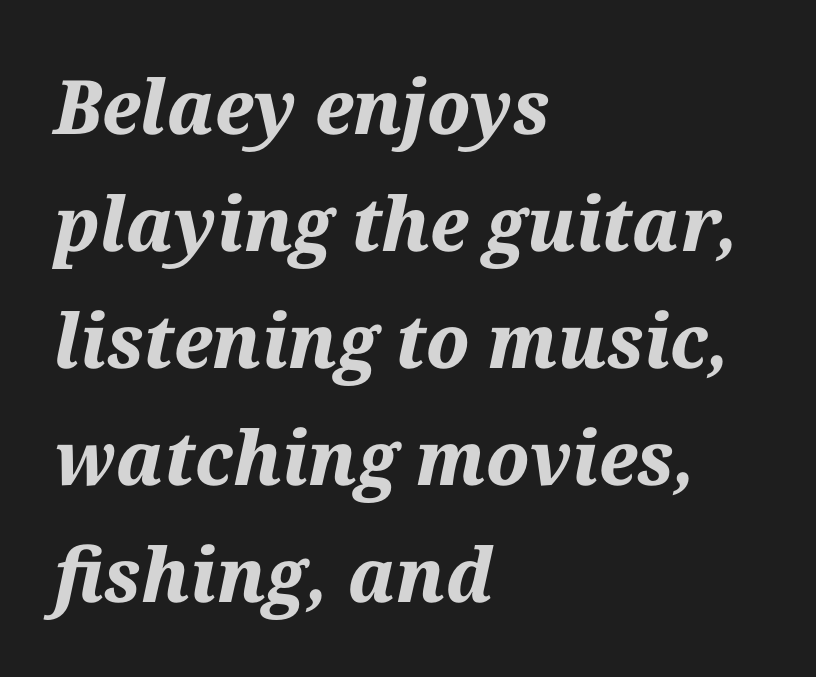
Looks like regular typesetting: each glyph gets only the width it needs. The words here are not underlined. The typesetting leans heavy: a genuine bold. In CSS terms this would be text-align: left.
